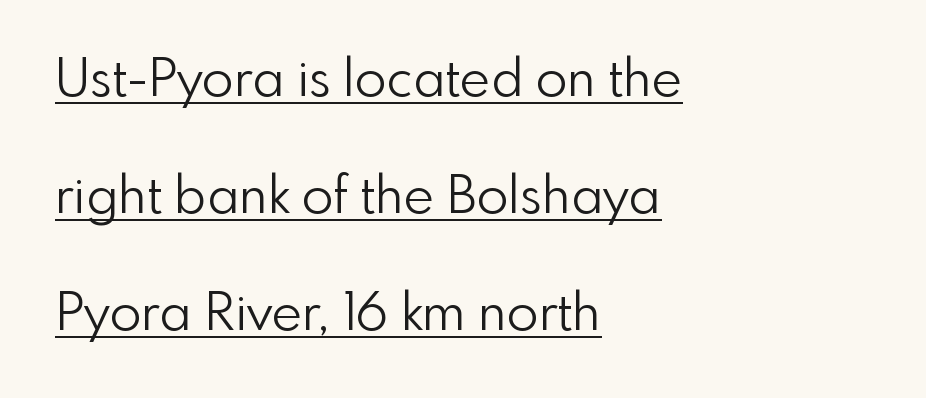
{"serif": "no", "italic": "no", "bold": "no", "weight": "light", "width": "normal", "stroke_contrast": "low", "x_height": "small", "monospaced": "no", "underline": "yes", "align": "left", "line_spacing": "loose", "line_spacing_ratio": 2.25, "letter_spacing": "normal", "letter_spacing_em": 0.0, "glyph_px": 52}
